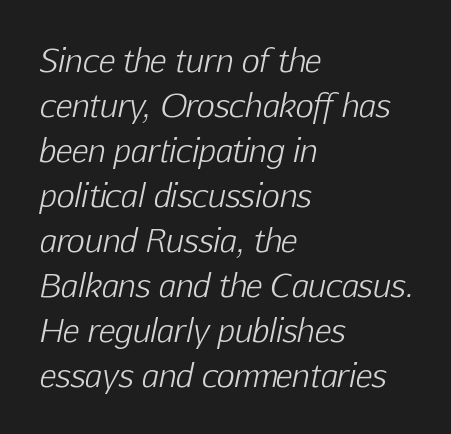
Characters follow at the spacing the type designer built in. Stroke mass is kept to a normal reading level or below. Each line starts at the same left margin while the right side varies. Varying glyph widths throughout — classic text-font behaviour.
